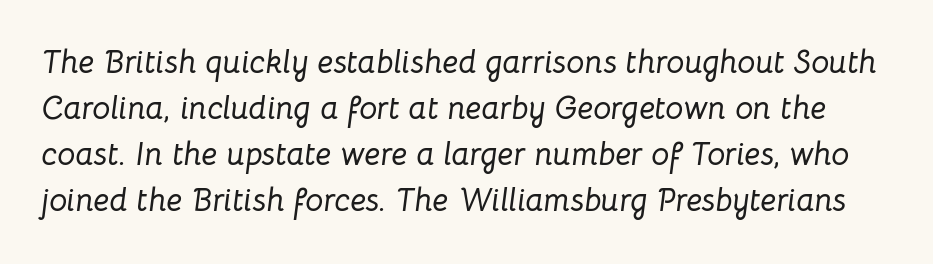
Q: Is the text italic (slanted)? A: Yes, it leans right by about 8 degrees.
Q: Is the text underlined? A: No.
Q: Is the spacing between letters normal or unusually wide? A: Normal.
Q: Is the spacing between lines tight, normal or loose? A: Normal.
Q: Width (condensed, normal, or wide)? A: Normal.
Q: Stroke contrast? A: Low.
Q: x-height? A: Medium.
Q: Monospaced? A: No.
